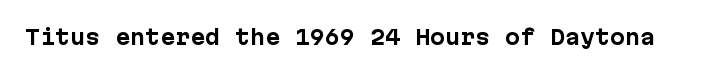
The image shows 20 px bold type, upright; set normal letter spacing, not underlined.
